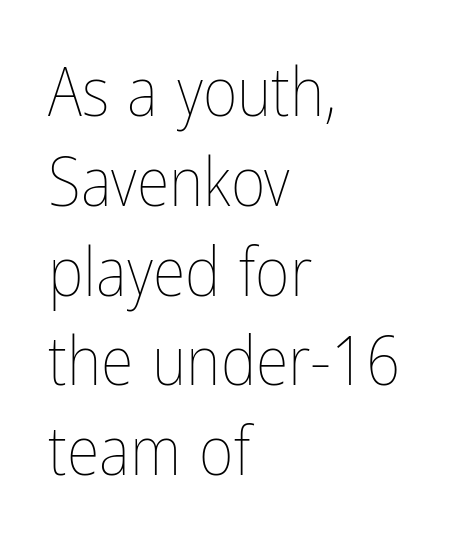
The image shows 67 px thin, condensed type, upright; set left-aligned, normal line spacing (1.34x), normal letter spacing, not underlined; low stroke contrast and a medium x-height.
